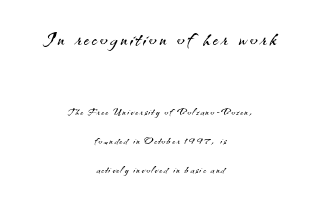
Which of the two is more prominent by size? The first, at the top. Compared with a typical body face, this is equally light or lighter still. Varying glyph widths throughout — classic text-font behaviour. Short and long lines alike share a common midpoint.
